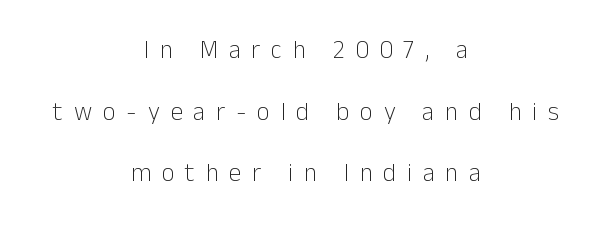
The image shows 25 px text type, upright; set centered, loose line spacing (2.47x), unusually wide letter spacing (+0.43 em), not underlined.
